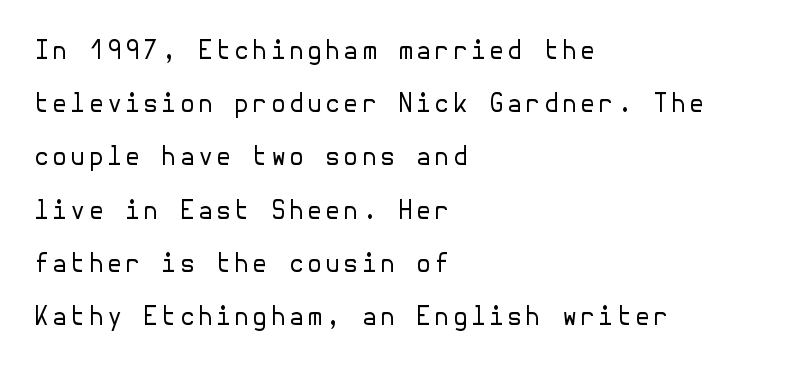
The image shows 25 px text type, upright; set left-aligned, loose line spacing (2.13x), not underlined.
